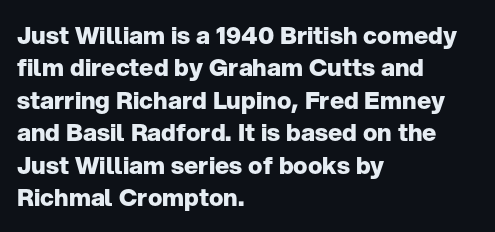
The image shows 24 px bold type, upright; set left-aligned, normal line spacing (1.35x), normal letter spacing, not underlined.
